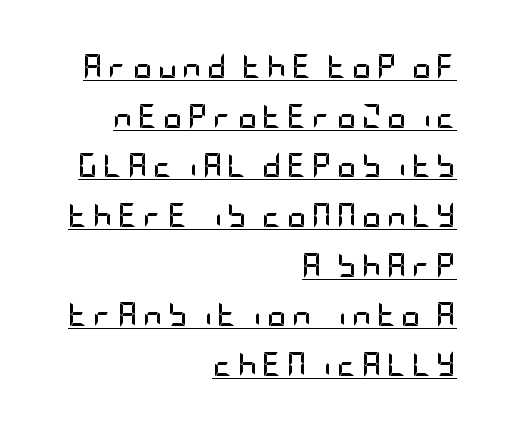
Each new line begins a long way beneath the previous one. Has an underline been added? It has. How are the letters spaced? Widely, with obvious added tracking. The font's upright variant was chosen for this text.
